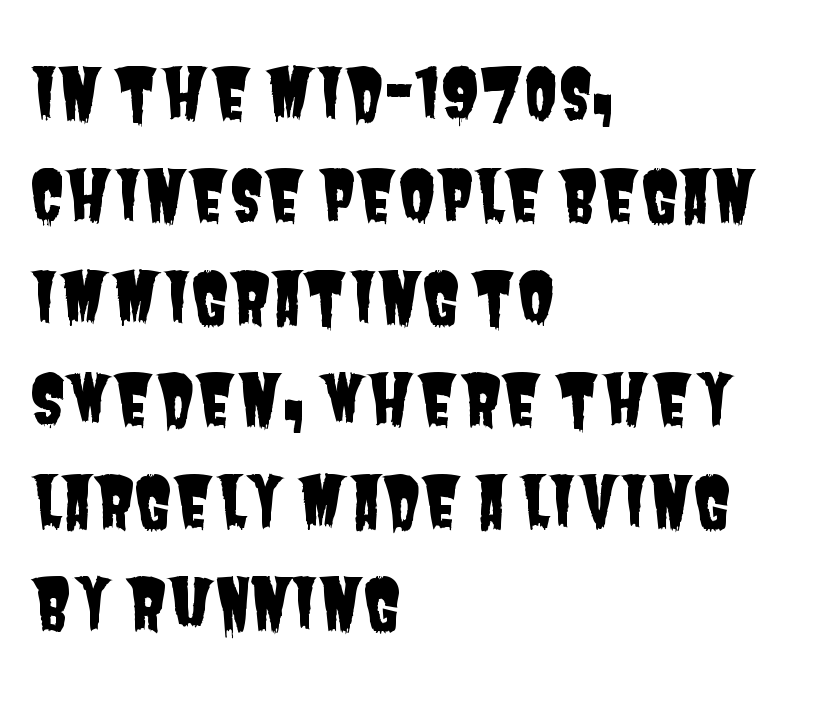
Is the letter spacing exaggerated? No — it looks like the ordinary default. Is this a sans? Yes — the strokes have no serifs. Varying glyph widths throughout — classic text-font behaviour. Compared with typical paragraphs, the rows here are spaced about the same.
